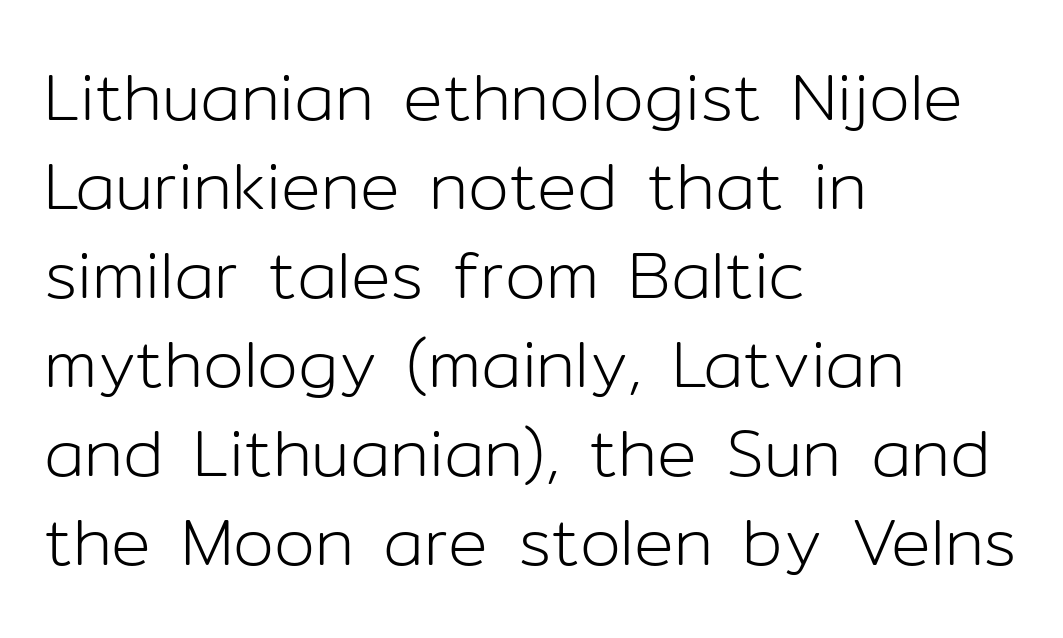
Q: Is the text bold? A: No.
Q: Is the text italic (slanted)? A: No, it is upright.
Q: Is the typeface a serif or a sans-serif typeface? A: Sans-serif.
Q: Is the text underlined? A: No.
Q: How is the paragraph aligned? A: Left-aligned.
Q: Is the spacing between letters normal or unusually wide? A: Normal.
Q: Is the spacing between lines tight, normal or loose? A: Normal.
Q: Width (condensed, normal, or wide)? A: Normal.
Q: Stroke contrast? A: Low.
Q: x-height? A: Medium.
Q: Monospaced? A: No.
